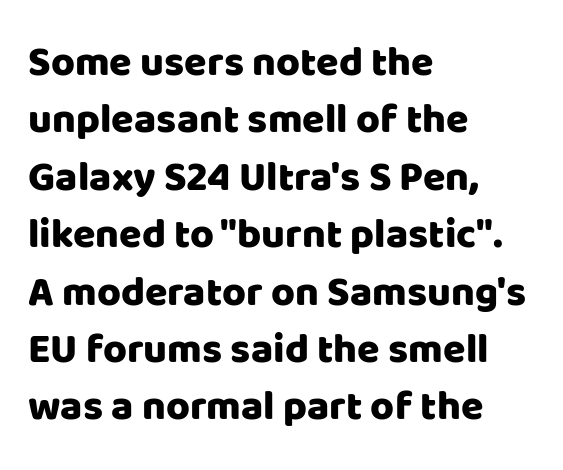
{"serif": "no", "italic": "no", "width": "normal", "stroke_contrast": "low", "x_height": "large", "monospaced": "no", "underline": "no", "align": "left", "line_spacing": "normal", "line_spacing_ratio": 1.4, "letter_spacing": "normal", "letter_spacing_em": 0.0, "glyph_px": 41}
